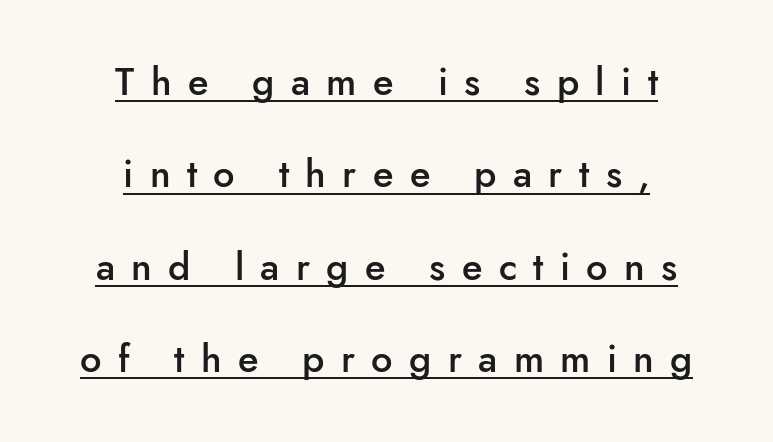
Line spacing here is loose. Is there any slant? The stems are plumb. Semibold letterforms, between regular and bold. Typographically, this falls in the sans-serif category.
